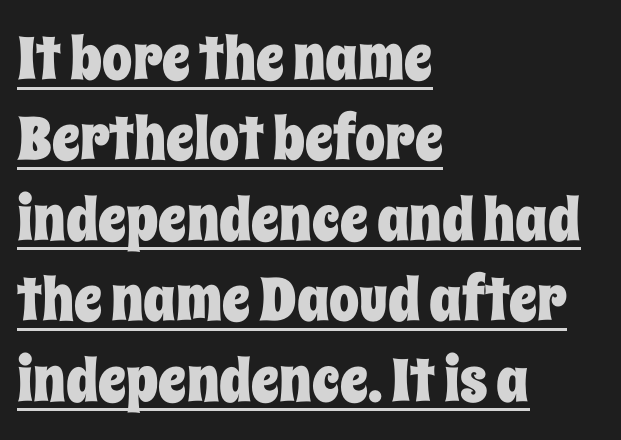
{"italic": "no", "width": "condensed", "stroke_contrast": "low", "x_height": "large", "monospaced": "no", "underline": "yes", "align": "left", "line_spacing": "normal", "line_spacing_ratio": 1.34, "letter_spacing": "normal", "letter_spacing_em": 0.0, "glyph_px": 60}
